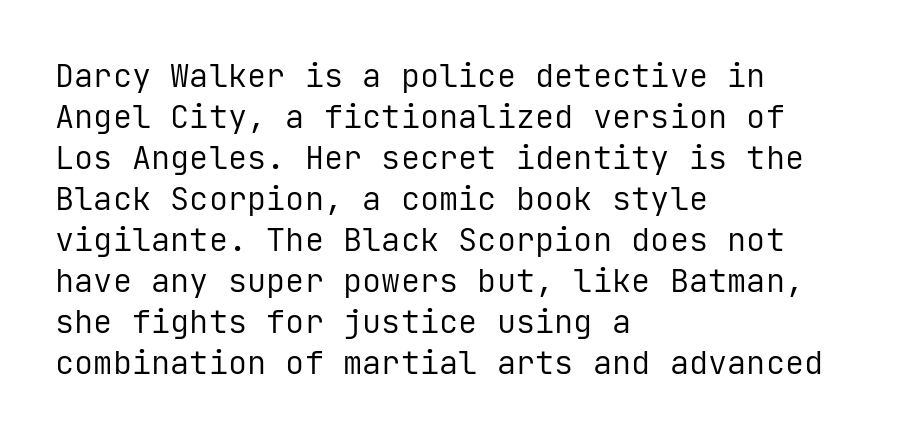
If you drew a ruler down the left edge, every line would touch it. Leading matches the norm, producing a regular column. Bare-footed words on every line. Every character here occupies the same horizontal width, giving the sample a typewriter-like rhythm. Nope, no serifs anywhere on these letters. Rendered with straight, roman letterforms.
